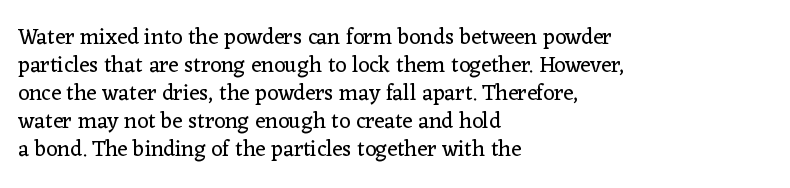
The image shows 22 px text type, upright; set left-aligned, normal line spacing (1.27x), normal letter spacing, not underlined.
